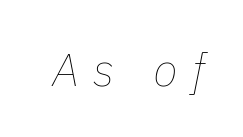
Q: Is the text bold? A: No.
Q: Is the text italic (slanted)? A: Yes, it leans right by about 11 degrees.
Q: Is the text underlined? A: No.
Q: Is the spacing between letters normal or unusually wide? A: Unusually wide.
Q: Width (condensed, normal, or wide)? A: Normal.
Q: Stroke contrast? A: Low.
Q: x-height? A: Medium.
Q: Monospaced? A: No.
